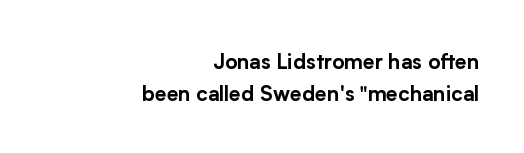
The image shows 21 px text type, upright; set right-aligned, normal line spacing (1.54x), normal letter spacing, not underlined.
